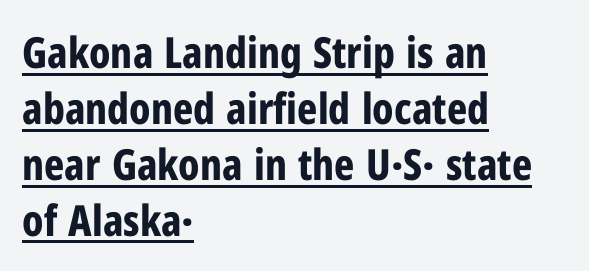
{"serif": "no", "italic": "no", "bold": "yes", "weight": "bold", "width": "condensed", "stroke_contrast": "low", "x_height": "medium", "monospaced": "no", "underline": "yes", "align": "left", "line_spacing": "normal", "line_spacing_ratio": 1.3, "letter_spacing": "normal", "letter_spacing_em": 0.0, "glyph_px": 43}
